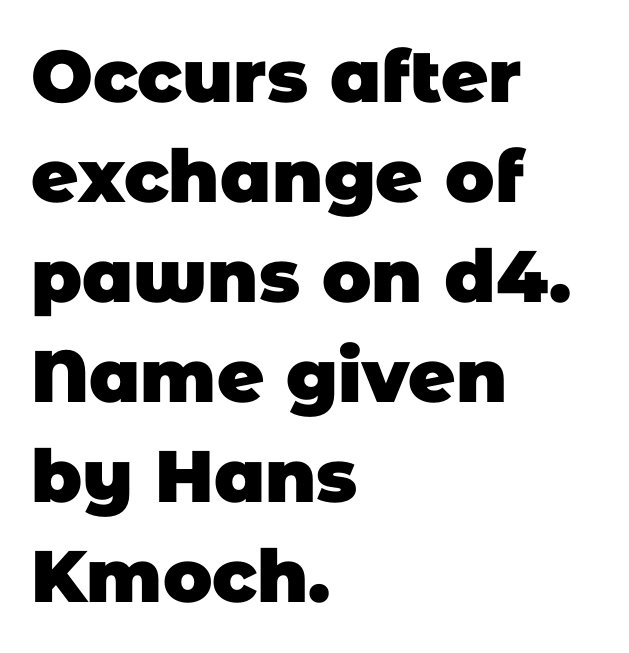
{"serif": "no", "bold": "yes", "weight": "heavy", "width": "normal", "stroke_contrast": "low", "x_height": "large", "monospaced": "no", "underline": "no", "align": "left", "line_spacing": "normal", "line_spacing_ratio": 1.37, "letter_spacing": "normal", "letter_spacing_em": 0.0, "glyph_px": 73}
